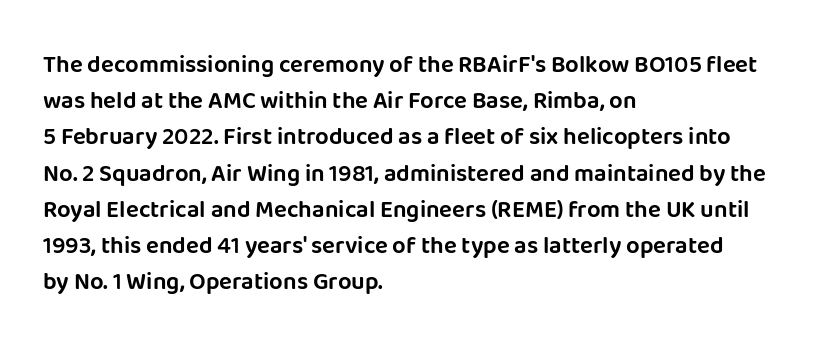
{"italic": "no", "underline": "no", "align": "left", "line_spacing": "normal", "line_spacing_ratio": 1.51, "letter_spacing": "normal", "letter_spacing_em": 0.0, "glyph_px": 24}
